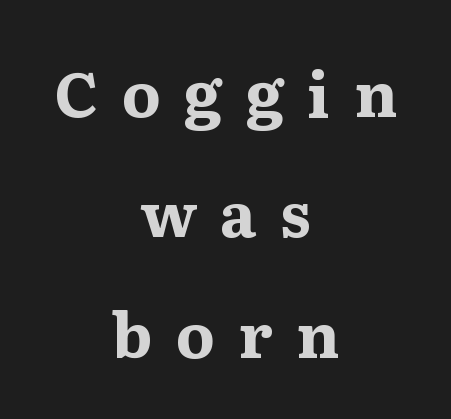
The image shows 63 px bold serif type, upright; set centered, loose line spacing (1.91x), unusually wide letter spacing (+0.37 em), not underlined; medium stroke contrast and a medium x-height.
